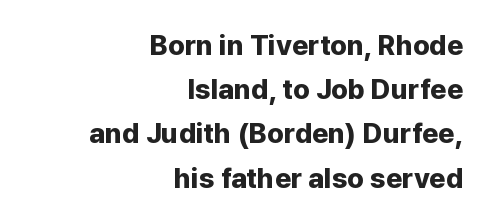
Q: Is the text bold? A: Yes.
Q: Is the text italic (slanted)? A: No, it is upright.
Q: Is the typeface a serif or a sans-serif typeface? A: Sans-serif.
Q: Is the text underlined? A: No.
Q: How is the paragraph aligned? A: Right-aligned.
Q: Is the spacing between letters normal or unusually wide? A: Normal.
Q: Is the spacing between lines tight, normal or loose? A: Normal.
Q: Width (condensed, normal, or wide)? A: Normal.
Q: Stroke contrast? A: Low.
Q: x-height? A: Medium.
Q: Monospaced? A: No.
